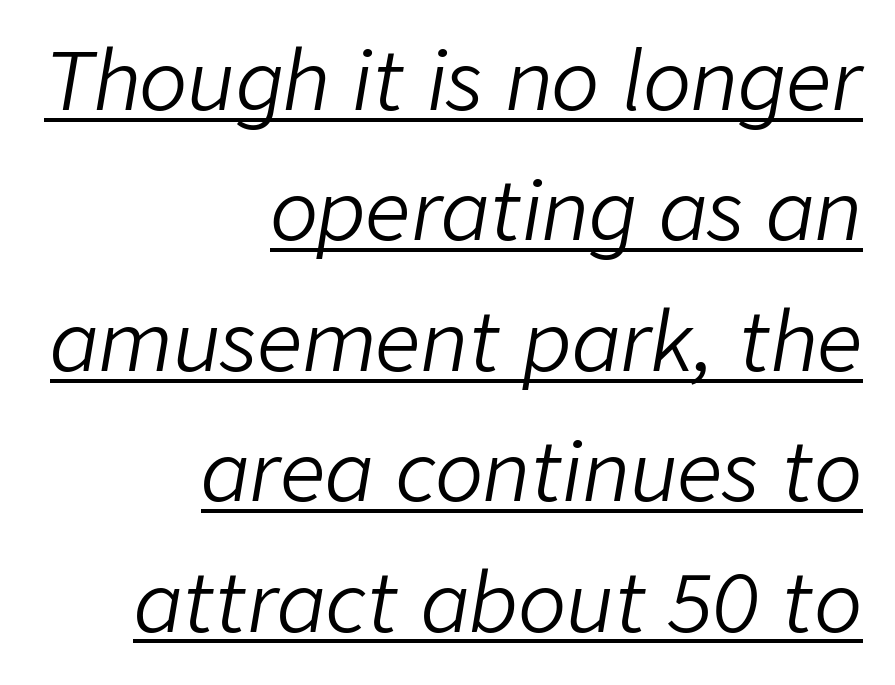
Q: Is the text bold? A: No.
Q: Is the text italic (slanted)? A: Yes, it leans right by about 9 degrees.
Q: Is the text underlined? A: Yes.
Q: How is the paragraph aligned? A: Right-aligned.
Q: Is the spacing between letters normal or unusually wide? A: Normal.
Q: Is the spacing between lines tight, normal or loose? A: Normal.
Q: Width (condensed, normal, or wide)? A: Normal.
Q: Stroke contrast? A: Low.
Q: x-height? A: Medium.
Q: Monospaced? A: No.
